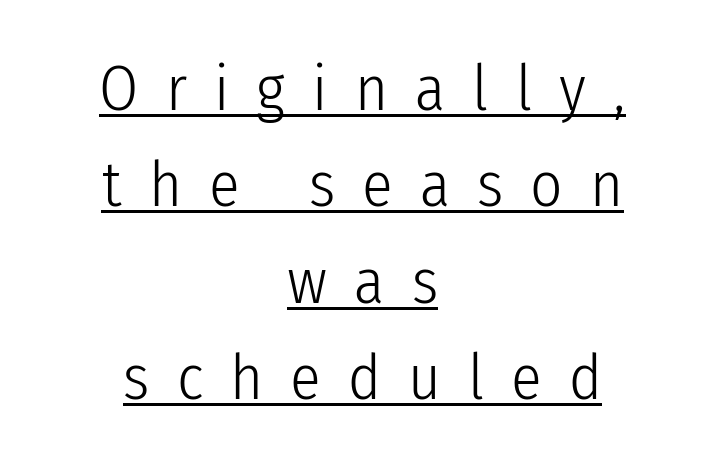
Q: Is the text bold? A: No.
Q: Is the text italic (slanted)? A: No, it is upright.
Q: Is the typeface a serif or a sans-serif typeface? A: Sans-serif.
Q: Is the text underlined? A: Yes.
Q: How is the paragraph aligned? A: Centered.
Q: Is the spacing between letters normal or unusually wide? A: Unusually wide.
Q: Is the spacing between lines tight, normal or loose? A: Normal.
Q: Width (condensed, normal, or wide)? A: Condensed.
Q: Stroke contrast? A: Low.
Q: x-height? A: Medium.
Q: Monospaced? A: No.
